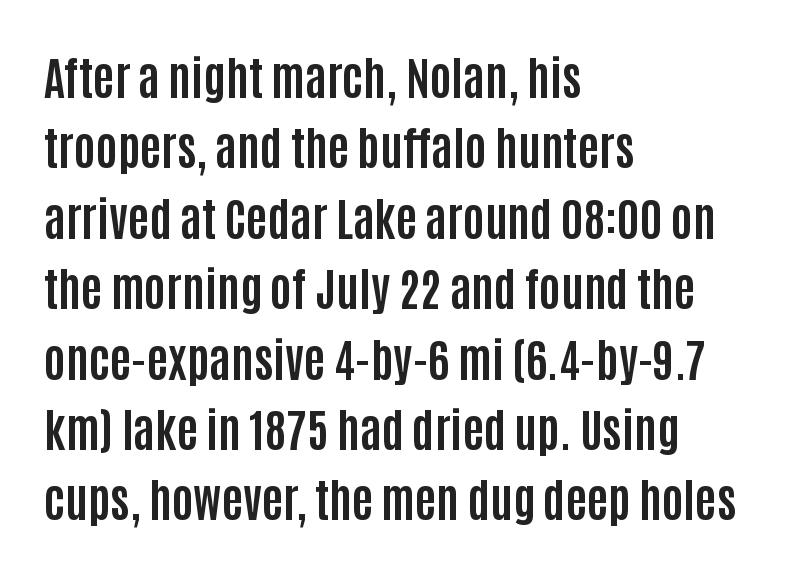
The image shows 46 px bold, condensed sans-serif type, upright; set left-aligned, normal line spacing (1.53x), normal letter spacing, not underlined; low stroke contrast and a large x-height.
